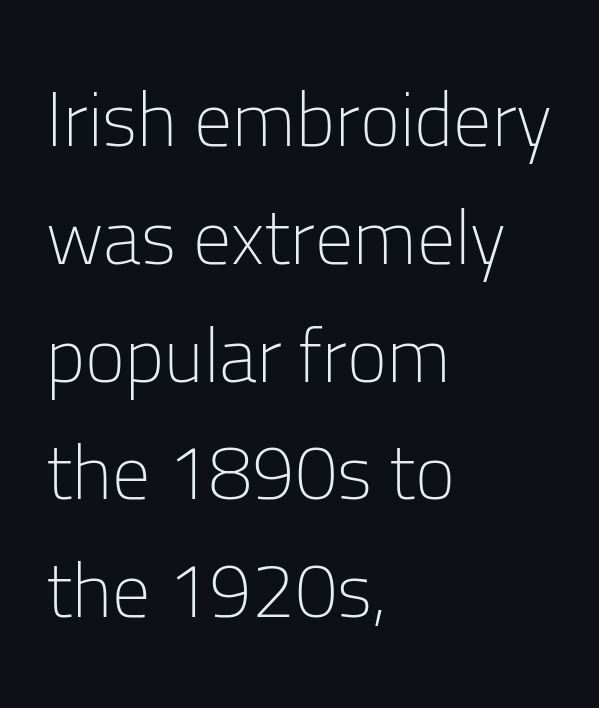
This is not heavy type; no bold has been used. Anything drawn beneath the words? Only blank space. Baseline-to-baseline distance is the conventional proportion of letter height. The letters stand upright; this is a roman face.
